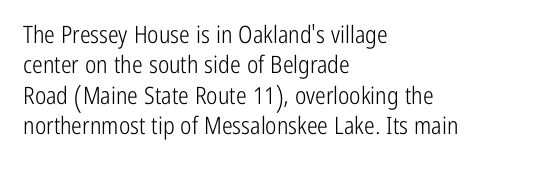
The image shows 24 px text type, upright; set left-aligned, normal line spacing (1.27x), normal letter spacing, not underlined.
